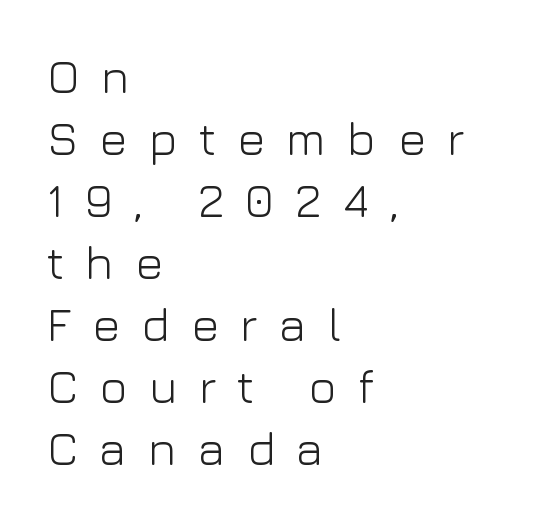
{"serif": "no", "italic": "no", "bold": "no", "weight": "light", "width": "normal", "stroke_contrast": "low", "x_height": "medium", "monospaced": "no", "underline": "no", "align": "left", "line_spacing": "normal", "line_spacing_ratio": 1.32, "letter_spacing": "wide", "letter_spacing_em": 0.45, "glyph_px": 47}
